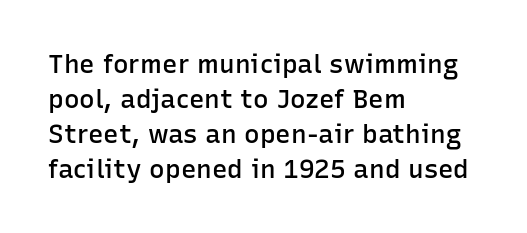
Q: Is the text bold? A: Semi-bold.
Q: Is the text italic (slanted)? A: No, it is upright.
Q: Is the text underlined? A: No.
Q: How is the paragraph aligned? A: Left-aligned.
Q: Is the spacing between letters normal or unusually wide? A: Normal.
Q: Is the spacing between lines tight, normal or loose? A: Normal.
